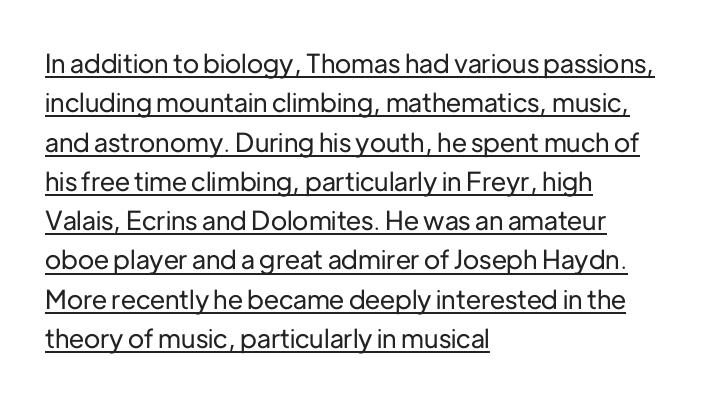
Q: Is the text italic (slanted)? A: No, it is upright.
Q: Is the text underlined? A: Yes.
Q: How is the paragraph aligned? A: Left-aligned.
Q: Is the spacing between letters normal or unusually wide? A: Normal.
Q: Is the spacing between lines tight, normal or loose? A: Normal.
